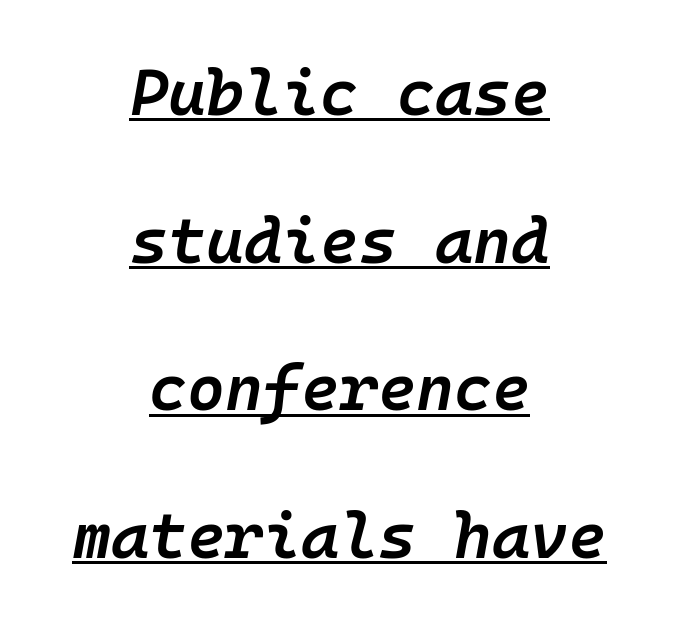
Q: Is the text bold? A: Semi-bold.
Q: Is the text italic (slanted)? A: Yes, it leans right by about 10 degrees.
Q: Is the text underlined? A: Yes.
Q: How is the paragraph aligned? A: Centered.
Q: Is the spacing between letters normal or unusually wide? A: Normal.
Q: Is the spacing between lines tight, normal or loose? A: Loose.
Q: Width (condensed, normal, or wide)? A: Normal.
Q: Stroke contrast? A: Low.
Q: x-height? A: Medium.
Q: Monospaced? A: Yes.
